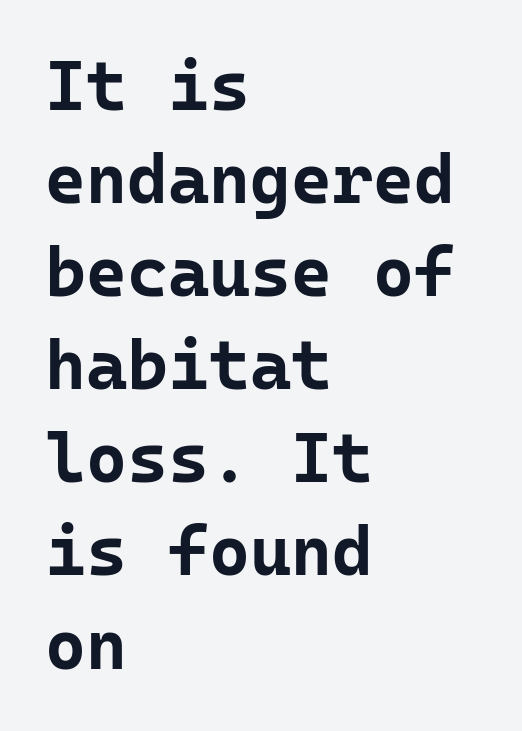
The type family on display is of the sans-serif kind. If you measured baseline to baseline, you'd find a middling distance. Between one letter and the next there's only the usual sliver of space. Emphasis by weight is at full strength: bold.
